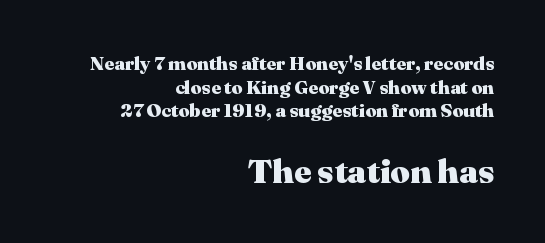
{"serif": "yes", "italic": "no", "bold": "yes", "weight": "heavy", "width": "normal", "stroke_contrast": "medium", "x_height": "medium", "monospaced": "no", "underline": "no", "align": "right", "line_spacing_ratio": 1.24, "letter_spacing": "normal", "letter_spacing_em": 0.0, "larger_block": "second", "size_ratio": 1.79, "glyph_px": 34}
